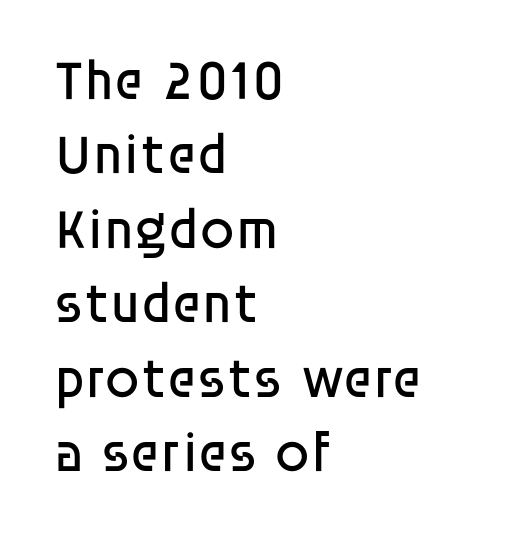
The typography opts for an upright posture over an oblique one. Serif or sans? Sans — the stroke terminals are bare. How would I describe the line gaps? Plain and ordinary. The gaps between neighbouring characters are ordinary and unremarkable.
